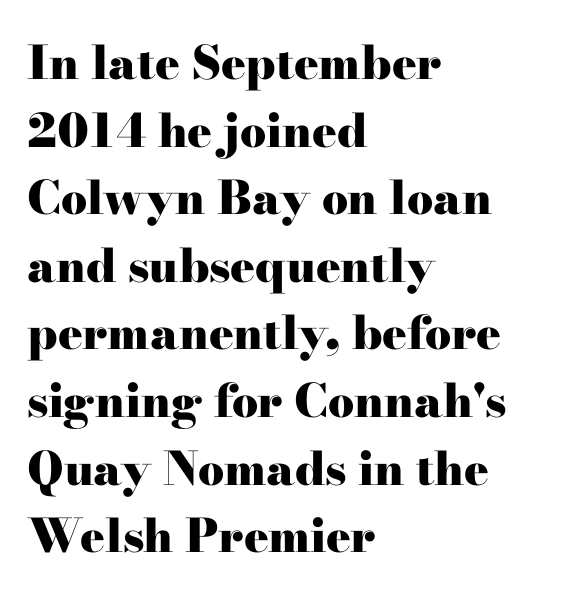
Varying glyph widths throughout — classic text-font behaviour. Inter-character spacing is left at the font's built-in metrics. The space between consecutive lines is moderate. The lettering holds an erect, upright posture throughout. Left-aligned paragraph, ragged on the right. The font family rendered here belongs to the serif group.
